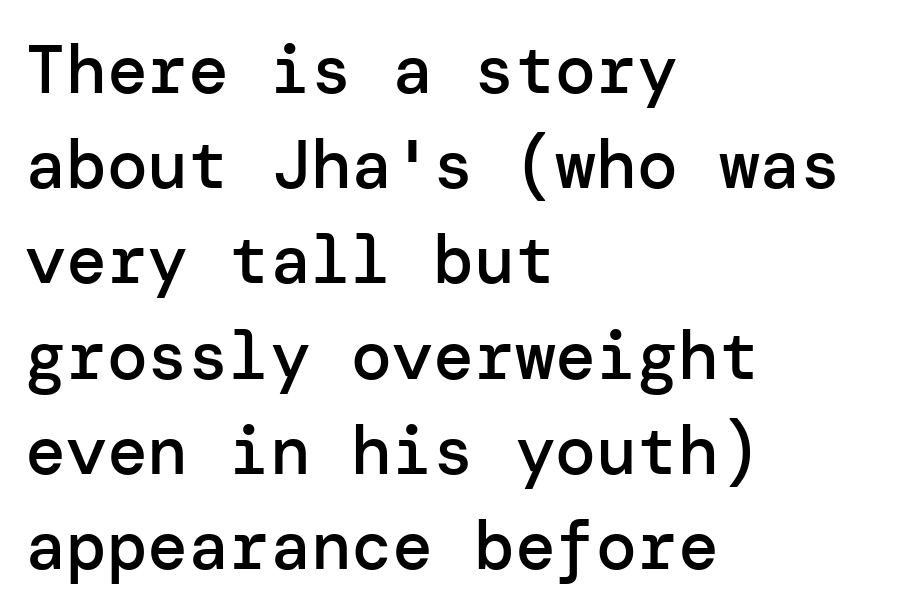
{"serif": "no", "italic": "no", "bold": "semi", "weight": "semibold", "width": "normal", "stroke_contrast": "low", "x_height": "medium", "underline": "no", "align": "left", "line_spacing": "normal", "line_spacing_ratio": 1.4, "letter_spacing": "normal", "letter_spacing_em": 0.0, "glyph_px": 68}
